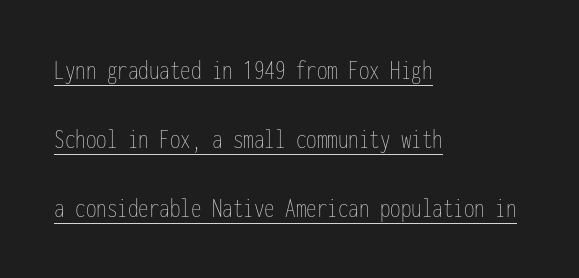
Q: Is the text bold? A: No.
Q: Is the text italic (slanted)? A: No, it is upright.
Q: Is the text underlined? A: Yes.
Q: How is the paragraph aligned? A: Left-aligned.
Q: Is the spacing between letters normal or unusually wide? A: Normal.
Q: Is the spacing between lines tight, normal or loose? A: Loose.
Q: Width (condensed, normal, or wide)? A: Condensed.
Q: Stroke contrast? A: Low.
Q: x-height? A: Medium.
Q: Monospaced? A: Yes.
